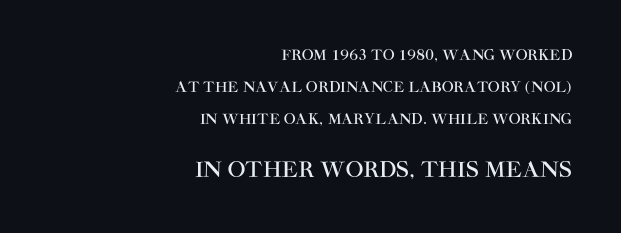
Style check: upright. Reading down the block, your eye finds every line finishing at a fixed right position. This layout puts the modest block above and the oversized block below. How would I describe the line gaps? Wide and relaxed.
